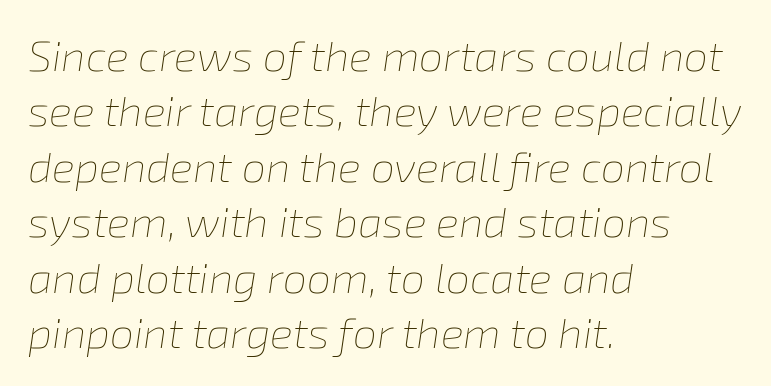
Anything drawn beneath the words? Only blank space. Yep, that's italic — everything's leaning. Leading matches the norm, producing a regular column. Each letter keeps its own natural width here, so spacing adapts to shape. The letters sit at their default tracking, neither squeezed nor spread.
